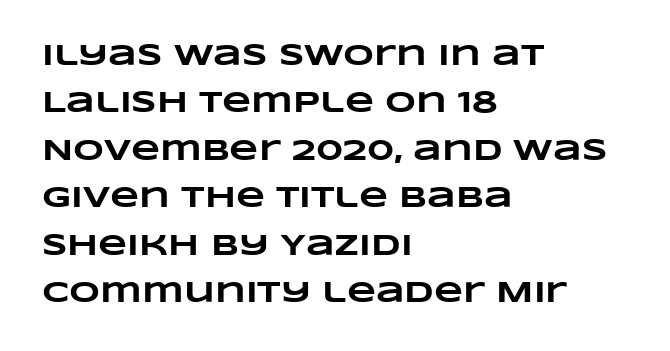
The image shows 30 px heavy, wide type; set left-aligned, normal line spacing (1.58x), normal letter spacing, not underlined; low stroke contrast and a large x-height.
